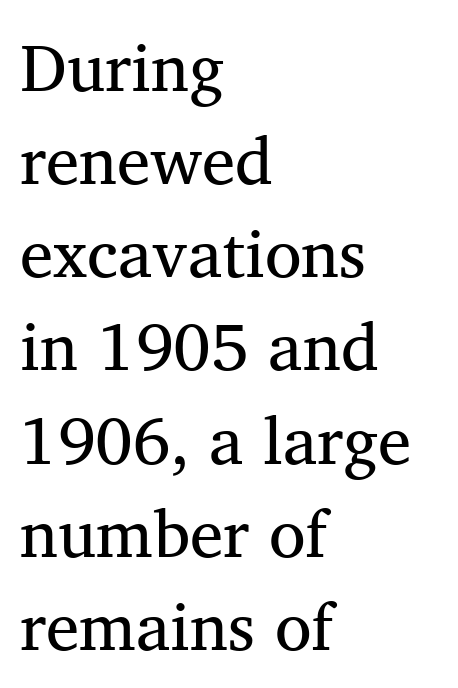
{"serif": "yes", "width": "normal", "stroke_contrast": "medium", "x_height": "medium", "monospaced": "no", "underline": "no", "align": "left", "line_spacing": "normal", "line_spacing_ratio": 1.39, "letter_spacing": "normal", "letter_spacing_em": 0.0, "glyph_px": 67}
